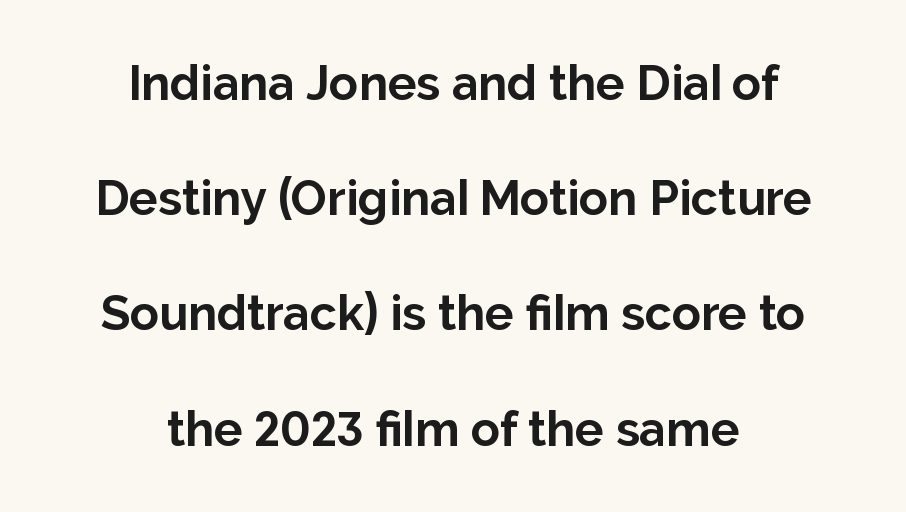
Q: Is the text bold? A: Yes.
Q: Is the text italic (slanted)? A: No, it is upright.
Q: Is the typeface a serif or a sans-serif typeface? A: Sans-serif.
Q: Is the text underlined? A: No.
Q: How is the paragraph aligned? A: Centered.
Q: Is the spacing between letters normal or unusually wide? A: Normal.
Q: Is the spacing between lines tight, normal or loose? A: Loose.
Q: Width (condensed, normal, or wide)? A: Normal.
Q: Stroke contrast? A: Low.
Q: x-height? A: Medium.
Q: Monospaced? A: No.
